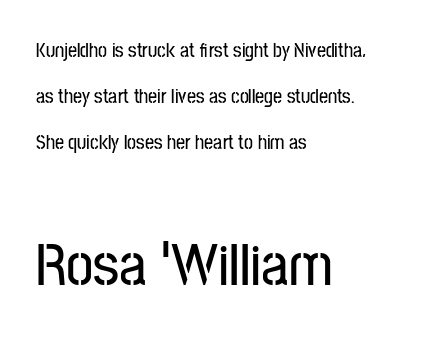
Q: Is the text italic (slanted)? A: No, it is upright.
Q: Is the typeface a serif or a sans-serif typeface? A: Sans-serif.
Q: Is the text underlined? A: No.
Q: How is the paragraph aligned? A: Left-aligned.
Q: Is the spacing between letters normal or unusually wide? A: Normal.
Q: Is the spacing between lines tight, normal or loose? A: Loose.
Q: Which block of text is set in a larger size, the first (top) or the second (bottom)? A: The second (bottom) one.
Q: Width (condensed, normal, or wide)? A: Condensed.
Q: Stroke contrast? A: Low.
Q: x-height? A: Medium.
Q: Monospaced? A: No.
